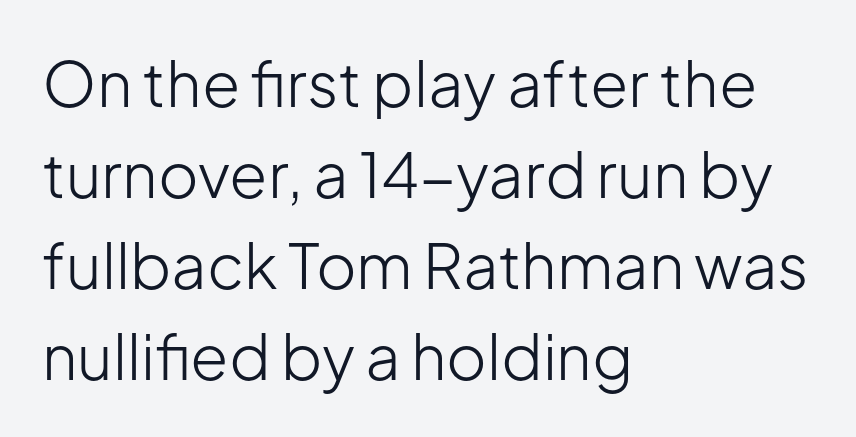
Q: Is the text bold? A: No.
Q: Is the text italic (slanted)? A: No, it is upright.
Q: Is the typeface a serif or a sans-serif typeface? A: Sans-serif.
Q: Is the text underlined? A: No.
Q: How is the paragraph aligned? A: Left-aligned.
Q: Is the spacing between letters normal or unusually wide? A: Normal.
Q: Is the spacing between lines tight, normal or loose? A: Normal.
Q: Width (condensed, normal, or wide)? A: Normal.
Q: Stroke contrast? A: Low.
Q: x-height? A: Medium.
Q: Monospaced? A: No.
